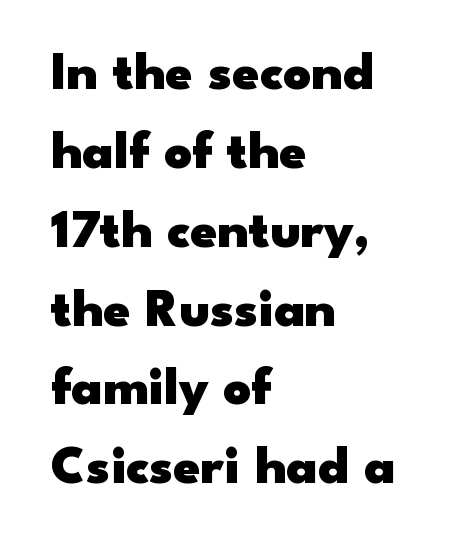
The image shows 54 px heavy, wide sans-serif type, upright; set left-aligned, normal line spacing (1.46x), normal letter spacing, not underlined; low stroke contrast and a small x-height.
